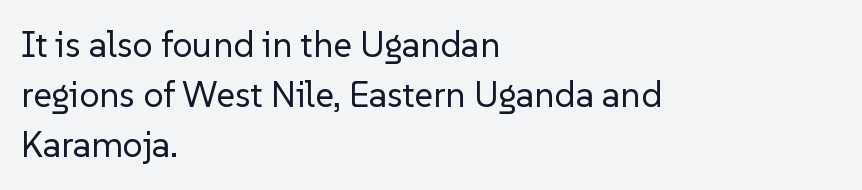
Q: Is the text bold? A: No.
Q: Is the text italic (slanted)? A: No, it is upright.
Q: Is the typeface a serif or a sans-serif typeface? A: Sans-serif.
Q: Is the text underlined? A: No.
Q: How is the paragraph aligned? A: Left-aligned.
Q: Is the spacing between letters normal or unusually wide? A: Normal.
Q: Is the spacing between lines tight, normal or loose? A: Normal.
Q: Width (condensed, normal, or wide)? A: Normal.
Q: Stroke contrast? A: Low.
Q: x-height? A: Medium.
Q: Monospaced? A: No.
